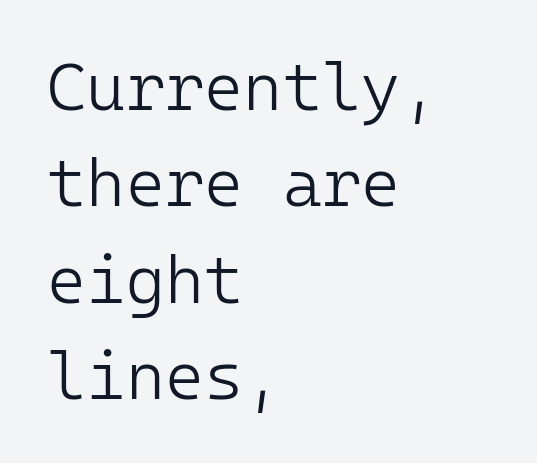
Q: Is the text bold? A: No.
Q: Is the text italic (slanted)? A: No, it is upright.
Q: Is the typeface a serif or a sans-serif typeface? A: Sans-serif.
Q: Is the text underlined? A: No.
Q: How is the paragraph aligned? A: Left-aligned.
Q: Is the spacing between letters normal or unusually wide? A: Normal.
Q: Is the spacing between lines tight, normal or loose? A: Normal.
Q: Width (condensed, normal, or wide)? A: Normal.
Q: Stroke contrast? A: Low.
Q: x-height? A: Medium.
Q: Monospaced? A: Yes.
